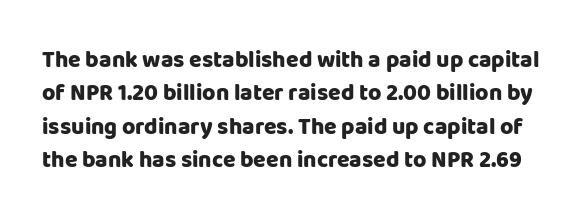
The image shows 23 px bold type, upright; set normal line spacing (1.45x), normal letter spacing, not underlined.
